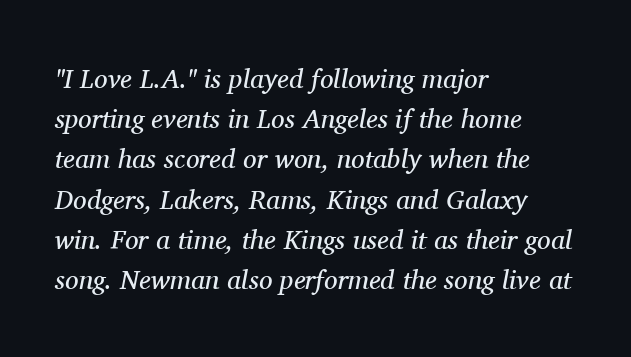
Q: Is the text bold? A: No.
Q: Is the text italic (slanted)? A: Yes, it leans right by about 11 degrees.
Q: Is the text underlined? A: No.
Q: How is the paragraph aligned? A: Left-aligned.
Q: Is the spacing between letters normal or unusually wide? A: Normal.
Q: Is the spacing between lines tight, normal or loose? A: Normal.
